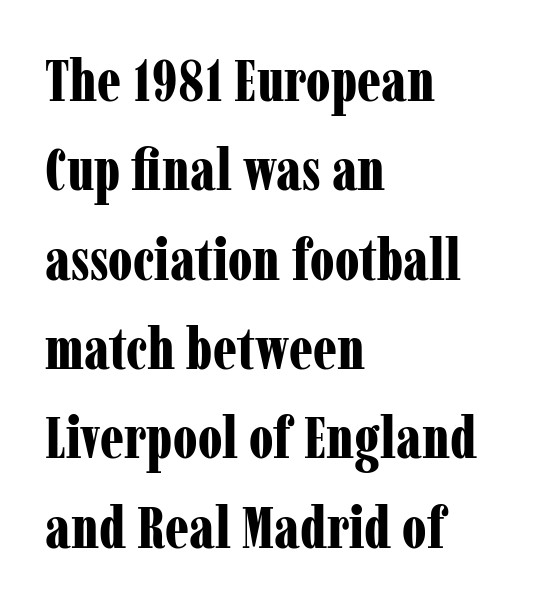
{"serif": "yes", "italic": "no", "bold": "yes", "weight": "bold", "width": "condensed", "stroke_contrast": "low", "x_height": "medium", "monospaced": "no", "underline": "no", "align": "left", "line_spacing": "normal", "line_spacing_ratio": 1.54, "letter_spacing": "normal", "letter_spacing_em": 0.0, "glyph_px": 58}
